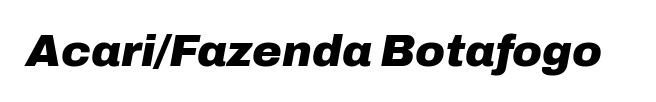
The image shows 45 px heavy type, italic (leaning right); set normal letter spacing, not underlined; low stroke contrast and a medium x-height.
